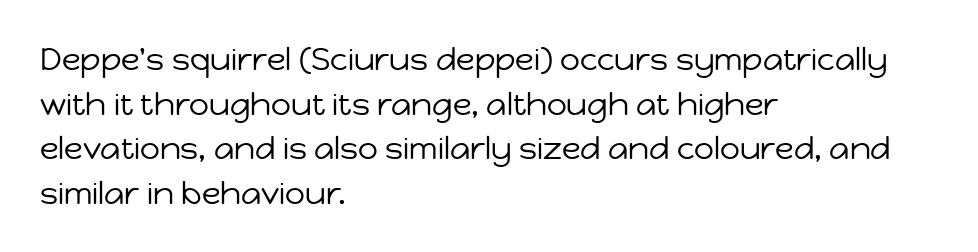
{"serif": "no", "italic": "no", "bold": "no", "weight": "regular", "width": "normal", "stroke_contrast": "low", "x_height": "medium", "monospaced": "no", "underline": "no", "align": "left", "line_spacing": "normal", "line_spacing_ratio": 1.44, "letter_spacing": "normal", "letter_spacing_em": 0.0, "glyph_px": 31}
